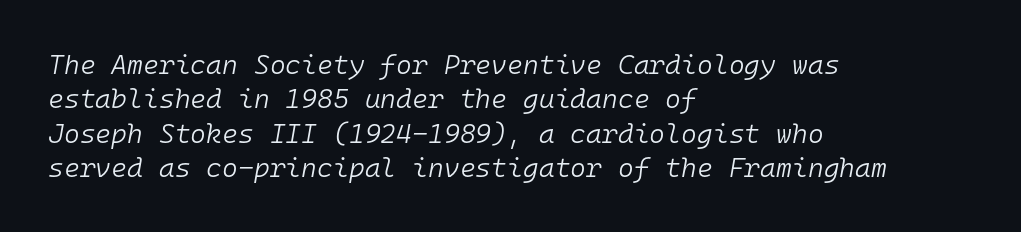
{"italic": "yes", "lean": "right", "slant_degrees": 10, "bold": "no", "underline": "no", "align": "left", "line_spacing": "normal", "line_spacing_ratio": 1.27, "letter_spacing": "normal", "letter_spacing_em": 0.0, "glyph_px": 27}
